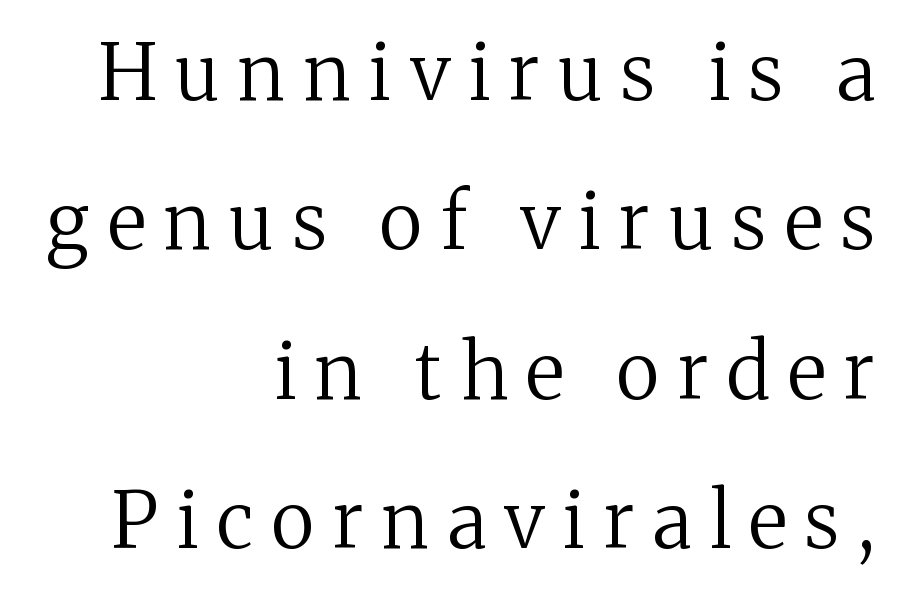
Q: Is the text bold? A: No.
Q: Is the text italic (slanted)? A: No, it is upright.
Q: Is the typeface a serif or a sans-serif typeface? A: Serif.
Q: Is the text underlined? A: No.
Q: How is the paragraph aligned? A: Right-aligned.
Q: Is the spacing between letters normal or unusually wide? A: Unusually wide.
Q: Is the spacing between lines tight, normal or loose? A: Loose.
Q: Width (condensed, normal, or wide)? A: Normal.
Q: Stroke contrast? A: Medium.
Q: x-height? A: Medium.
Q: Monospaced? A: No.
